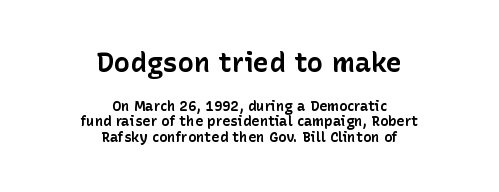
The image shows 27 px bold type, upright; set centered, tight line spacing (1.09x), normal letter spacing, not underlined; the first (top) block is 1.93x larger.
